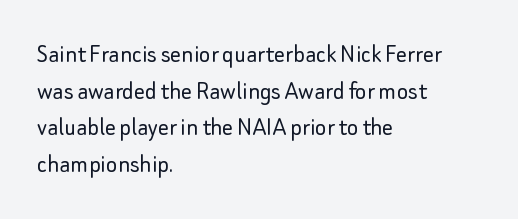
Reading down the block, your eye returns to a fixed left position each line. Do the letters lean? They stand straight. The strip under each line holds only bare page. Bold? No — there's no thickening of the strokes. Line spacing here is normal. Glyph-to-glyph distance matches everyday printed text.
